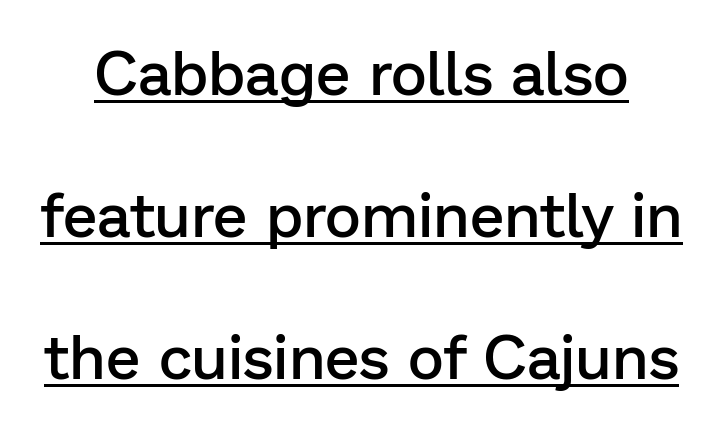
{"serif": "no", "italic": "no", "bold": "semi", "weight": "semibold", "width": "normal", "stroke_contrast": "low", "x_height": "medium", "monospaced": "no", "underline": "yes", "line_spacing": "loose", "line_spacing_ratio": 2.29, "letter_spacing": "normal", "letter_spacing_em": 0.0, "glyph_px": 62}
